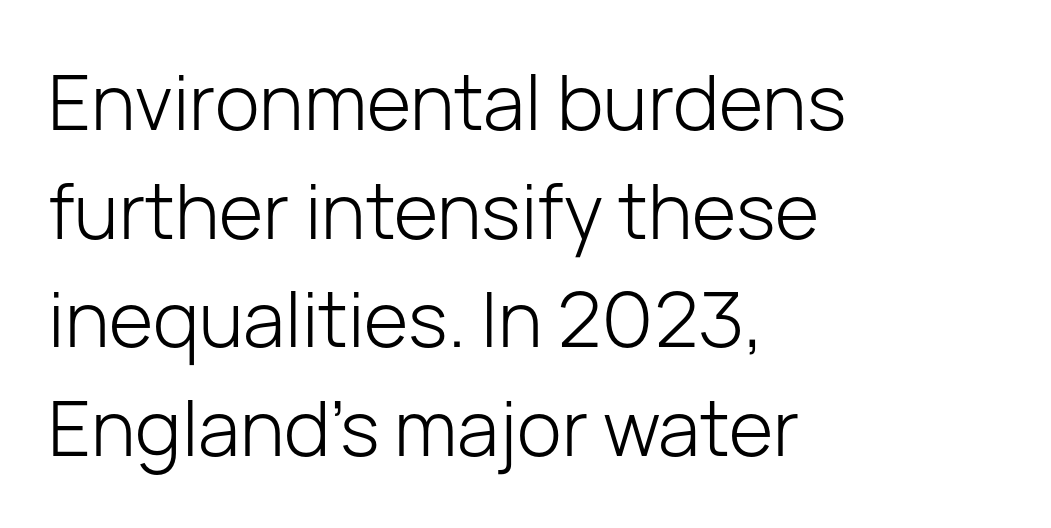
Q: Is the text bold? A: No.
Q: Is the text italic (slanted)? A: No, it is upright.
Q: Is the typeface a serif or a sans-serif typeface? A: Sans-serif.
Q: Is the text underlined? A: No.
Q: How is the paragraph aligned? A: Left-aligned.
Q: Is the spacing between letters normal or unusually wide? A: Normal.
Q: Is the spacing between lines tight, normal or loose? A: Normal.
Q: Width (condensed, normal, or wide)? A: Normal.
Q: Stroke contrast? A: Low.
Q: x-height? A: Medium.
Q: Monospaced? A: No.
